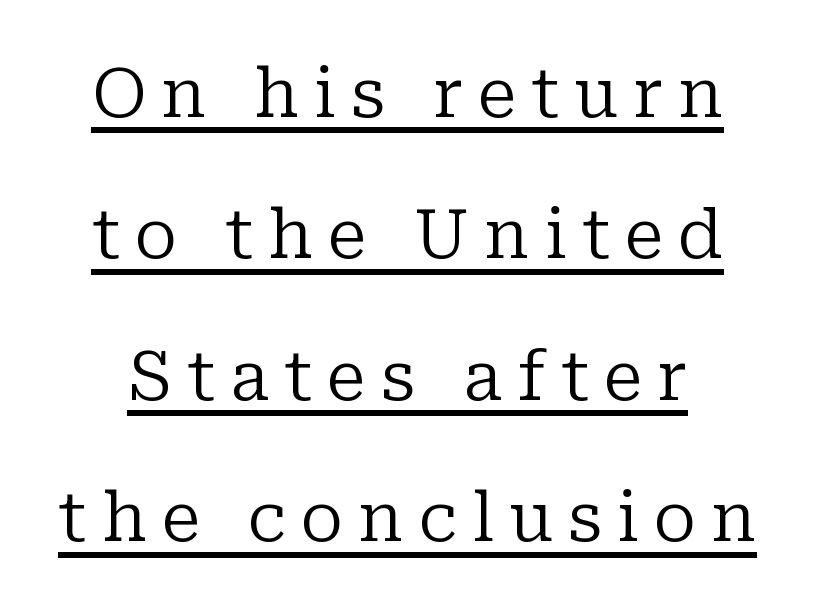
Check the space under the baseline: a stroke is drawn there. Leading is clearly above the norm, producing a sparse column. Is this a sans? No — the strokes have serifs. This reads as an unemphasized weight, regular at the heaviest.
